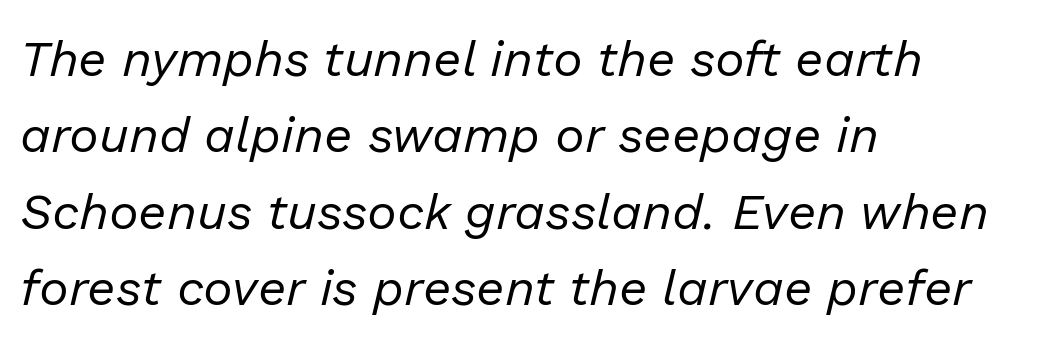
The text block is weighted toward the left margin, trailing off unevenly rightward. Students, observe: this is what conventionally led text looks like. There is no visible air inserted between adjacent glyphs. Think of a printed novel: that variable character pitch is what you see here.
